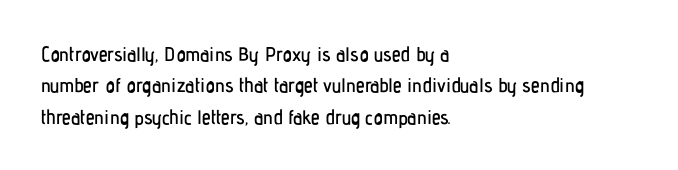
Compared with a centered layout, this one pins lines to the left instead. The space beneath each line is pristine and unruled. The passage shown stacks its lines at a standard gap. Do the letters lean? They stand straight. Spacing between characters is what you'd get straight out of the box.
